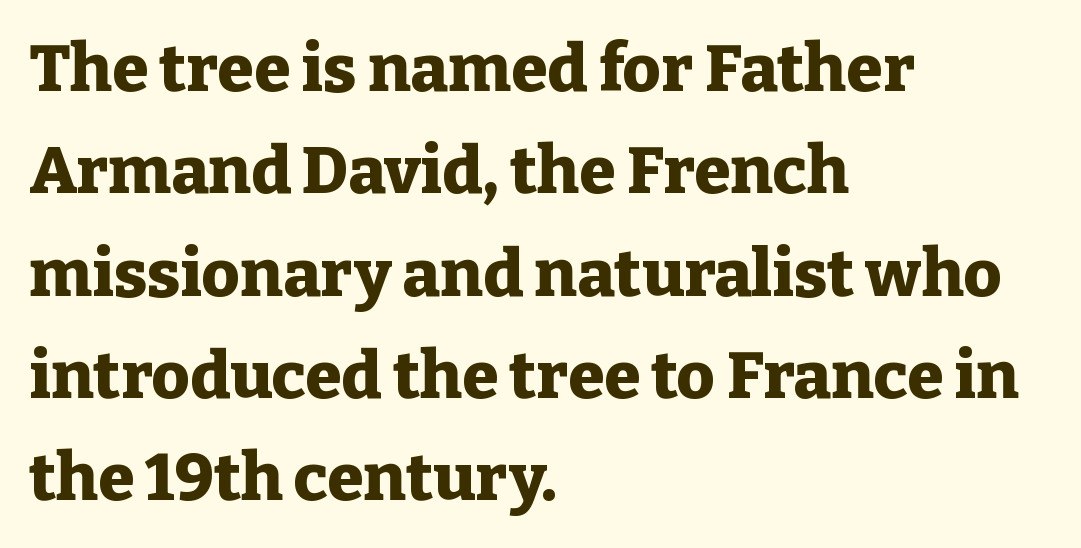
Q: Is the text bold? A: Yes.
Q: Is the text italic (slanted)? A: No, it is upright.
Q: Is the typeface a serif or a sans-serif typeface? A: Serif.
Q: Is the text underlined? A: No.
Q: How is the paragraph aligned? A: Left-aligned.
Q: Is the spacing between letters normal or unusually wide? A: Normal.
Q: Is the spacing between lines tight, normal or loose? A: Normal.
Q: Width (condensed, normal, or wide)? A: Normal.
Q: Stroke contrast? A: Low.
Q: x-height? A: Medium.
Q: Monospaced? A: No.
